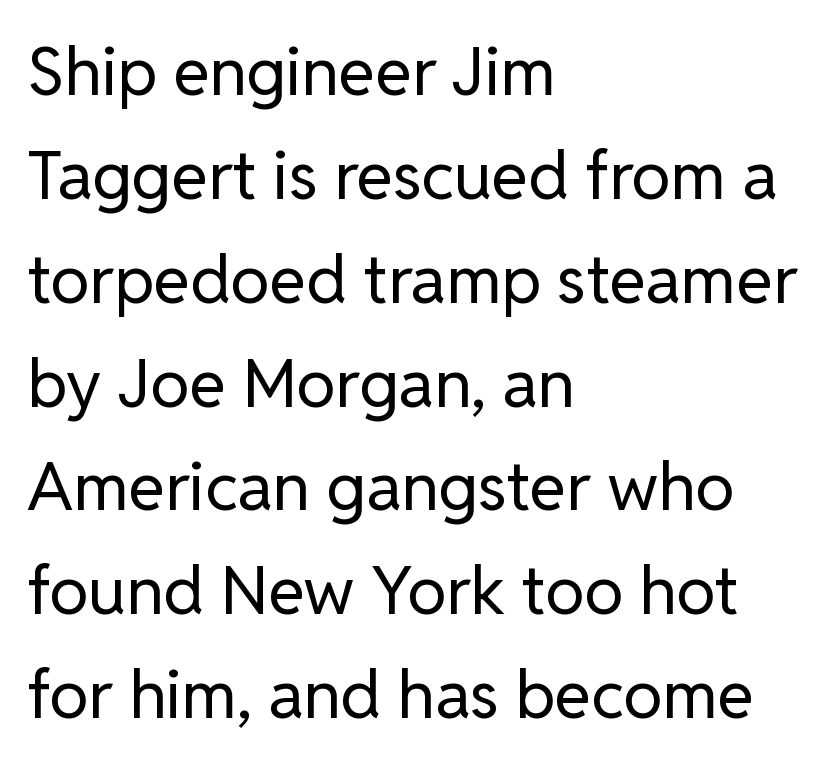
Q: Is the text bold? A: No.
Q: Is the text italic (slanted)? A: No, it is upright.
Q: Is the typeface a serif or a sans-serif typeface? A: Sans-serif.
Q: Is the text underlined? A: No.
Q: How is the paragraph aligned? A: Left-aligned.
Q: Is the spacing between letters normal or unusually wide? A: Normal.
Q: Is the spacing between lines tight, normal or loose? A: Normal.
Q: Width (condensed, normal, or wide)? A: Normal.
Q: Stroke contrast? A: Low.
Q: x-height? A: Medium.
Q: Monospaced? A: No.
